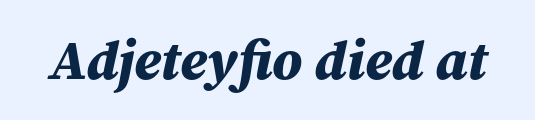
Words appear dense and cohesive because spacing is normal. This sample has the flowing, uneven cadence of proportional lettering. Observe the lean: these are italic letterforms. Just letters on the line, the space beneath them empty. The letters are bold, with thick, heavy strokes.
